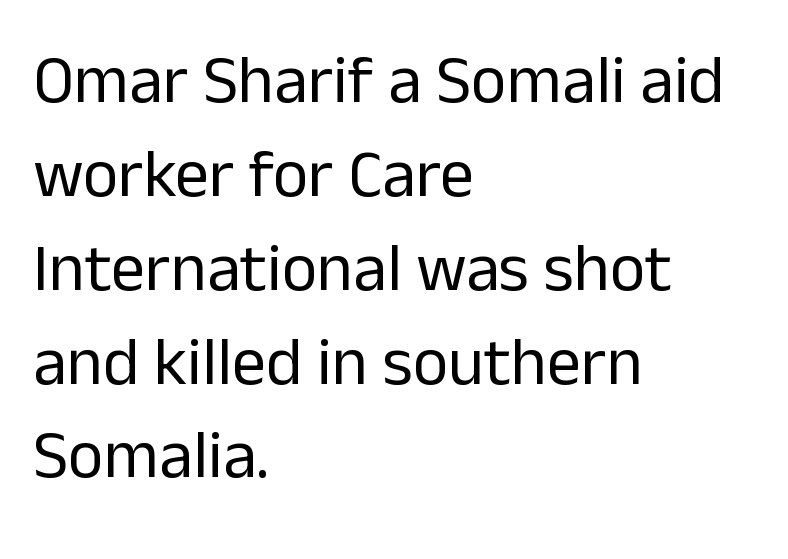
The image shows 68 px regular-weight sans-serif type, upright; set left-aligned, normal line spacing (1.38x), normal letter spacing, not underlined; low stroke contrast and a medium x-height.
